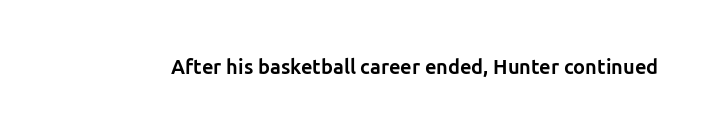
The image shows 20 px bold type, upright; set normal letter spacing, not underlined.
